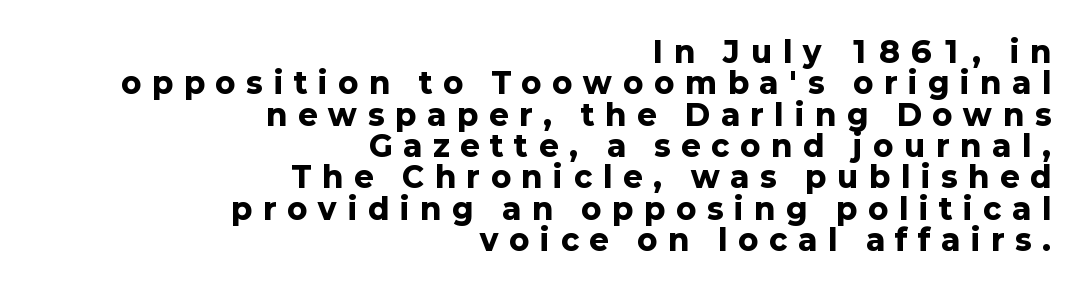
Italic: no, the glyphs are upright roman. Looks like regular typesetting: each glyph gets only the width it needs. Every row of glyphs terminates at an identical x-position on the right. This sample uses a sans-serif face. Compared with typical paragraphs, the rows here are closer together.
